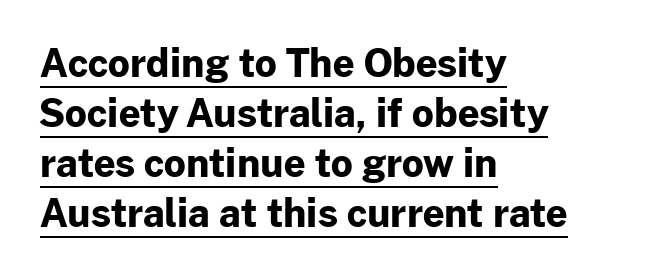
{"serif": "no", "italic": "no", "bold": "yes", "weight": "bold", "width": "normal", "stroke_contrast": "low", "x_height": "medium", "monospaced": "no", "underline": "yes", "align": "left", "line_spacing": "normal", "line_spacing_ratio": 1.32, "letter_spacing": "normal", "letter_spacing_em": 0.0, "glyph_px": 38}
